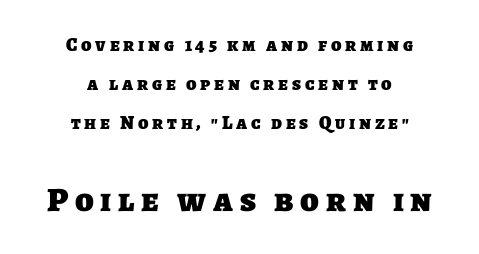
The image shows 34 px heavy sans-serif type; set centered, loose line spacing (2.06x), unusually wide letter spacing (+0.2 em), not underlined; the second (bottom) block is 1.79x larger; low stroke contrast and a large x-height.
